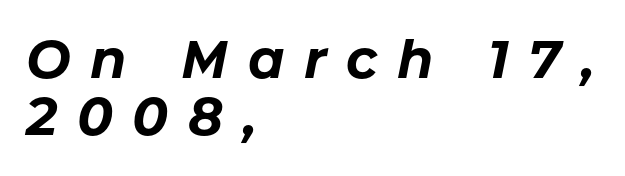
The face used here is proportionally spaced, like ordinary book or web type. The line texture is sparse and dotted thanks to wide tracking. Layout note: lines flush left. The strokes are fattened all the way to bold. The area under the type is left untouched. Observe the lean: these are italic letterforms.
